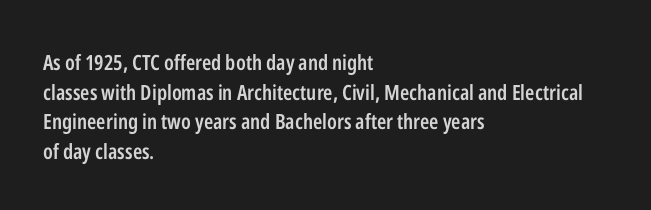
{"italic": "no", "bold": "semi", "underline": "no", "align": "left", "line_spacing": "normal", "line_spacing_ratio": 1.41, "letter_spacing": "normal", "letter_spacing_em": 0.0, "glyph_px": 21}
